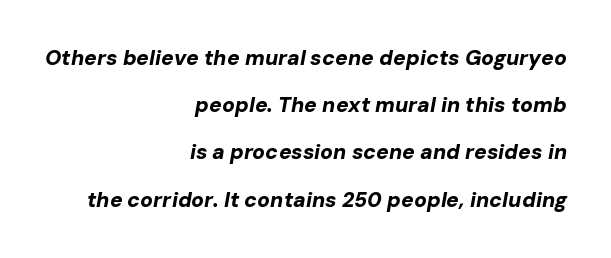
{"italic": "yes", "lean": "right", "slant_degrees": 10, "bold": "yes", "underline": "no", "align": "right", "line_spacing": "loose", "line_spacing_ratio": 2.25, "letter_spacing": "normal", "letter_spacing_em": 0.0, "glyph_px": 21}
